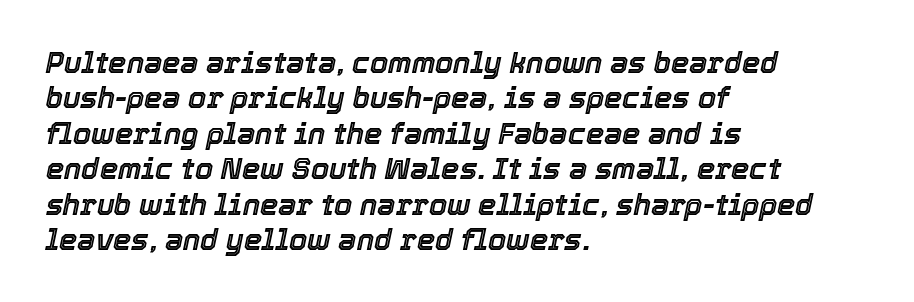
The image shows 29 px text type, italic (leaning right); set left-aligned, line spacing 1.22x, normal letter spacing, not underlined; a medium x-height.
